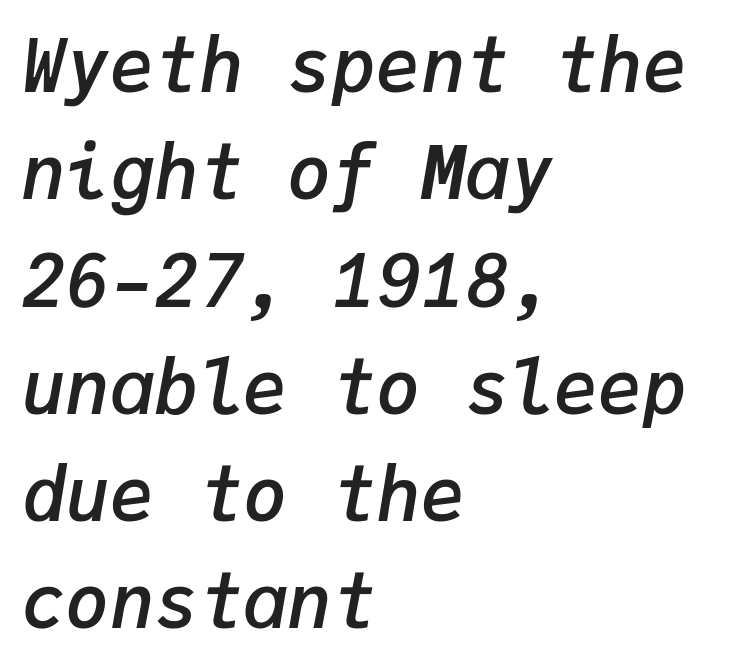
Q: Is the text bold? A: Semi-bold.
Q: Is the text italic (slanted)? A: Yes, it leans right by about 9 degrees.
Q: Is the text underlined? A: No.
Q: How is the paragraph aligned? A: Left-aligned.
Q: Is the spacing between letters normal or unusually wide? A: Normal.
Q: Is the spacing between lines tight, normal or loose? A: Normal.
Q: Width (condensed, normal, or wide)? A: Normal.
Q: Stroke contrast? A: Low.
Q: x-height? A: Medium.
Q: Monospaced? A: Yes.
